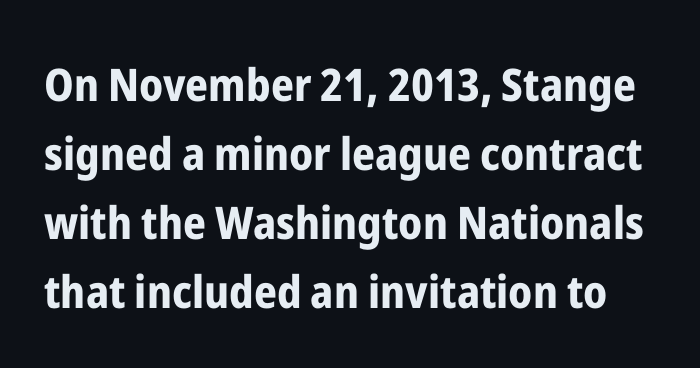
{"serif": "no", "italic": "no", "bold": "yes", "weight": "bold", "width": "condensed", "stroke_contrast": "low", "x_height": "medium", "monospaced": "no", "underline": "no", "line_spacing": "normal", "line_spacing_ratio": 1.53, "letter_spacing": "normal", "letter_spacing_em": 0.0, "glyph_px": 45}
